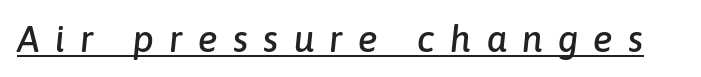
Q: Is the text italic (slanted)? A: Yes, it leans right by about 6 degrees.
Q: Is the text underlined? A: Yes.
Q: Is the spacing between letters normal or unusually wide? A: Unusually wide.
Q: Width (condensed, normal, or wide)? A: Normal.
Q: Stroke contrast? A: Low.
Q: x-height? A: Medium.
Q: Monospaced? A: No.
